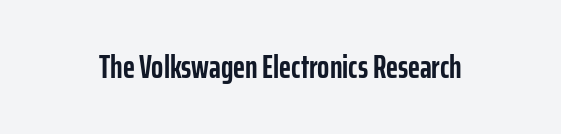
Is the letter spacing exaggerated? No — it looks like the ordinary default. The characters display no serif detailing; their extremities are plain. The space beneath each line is pristine and unruled. Think of a printed novel: that variable character pitch is what you see here.
